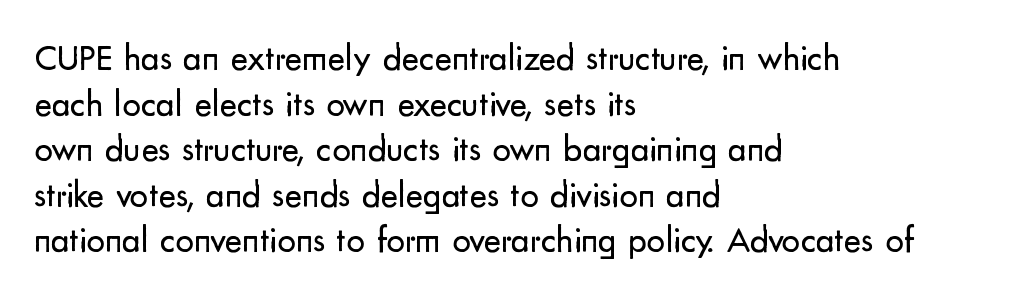
To sum up the face: it is a sans, with no serifs. Posture: straight, roman, zero tilt. Bold? No — there's no thickening of the strokes. The gap between lines stays unmarked.
